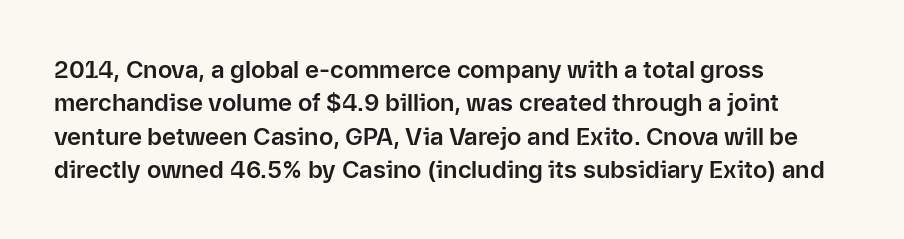
{"italic": "no", "underline": "no", "align": "left", "line_spacing": "normal", "line_spacing_ratio": 1.39, "letter_spacing": "normal", "letter_spacing_em": 0.0, "glyph_px": 24}
